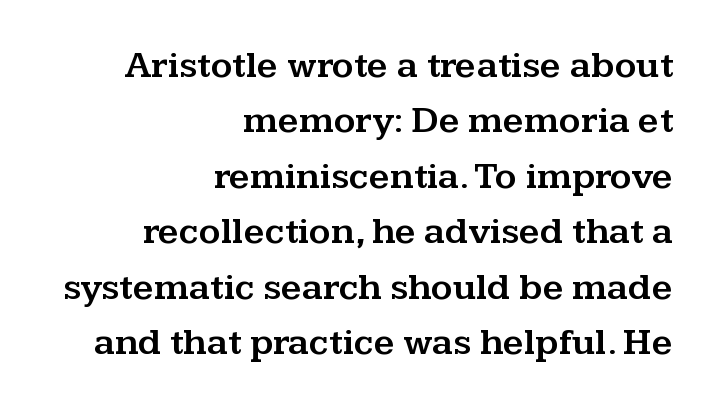
{"serif": "yes", "italic": "no", "width": "wide", "stroke_contrast": "medium", "x_height": "medium", "monospaced": "no", "underline": "no", "align": "right", "line_spacing": "normal", "line_spacing_ratio": 1.5, "letter_spacing": "normal", "letter_spacing_em": 0.0, "glyph_px": 37}
